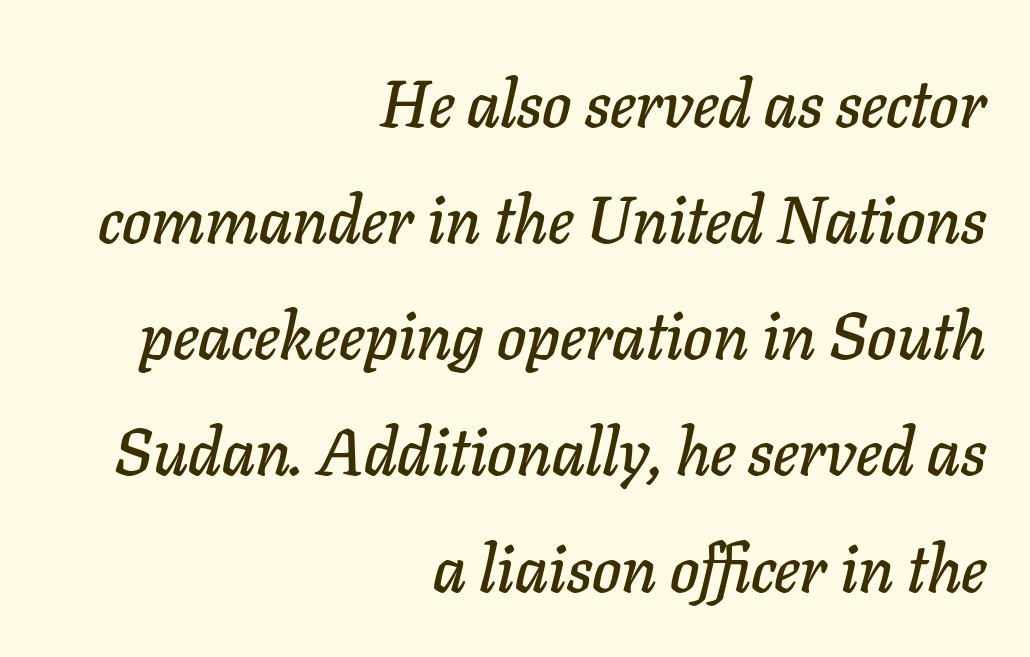
The rendering applies a slant to the glyphs. A typesetter would call this proportional, since set widths differ per character. Between one letter and the next there's only the usual sliver of space. Bare-footed words on every line. Layout note: lines flush right.
